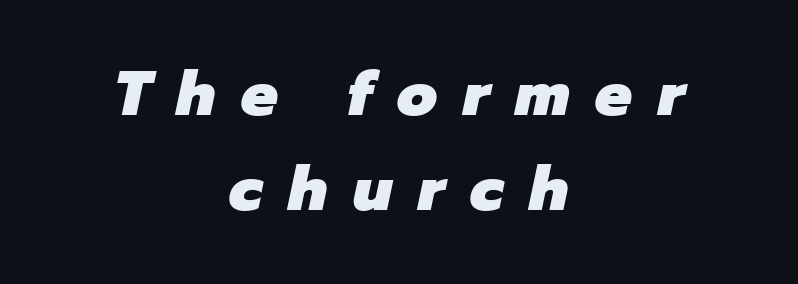
The image shows 62 px heavy type, italic (leaning right); set centered, normal line spacing (1.53x), unusually wide letter spacing (+0.41 em), not underlined; low stroke contrast and a medium x-height.
